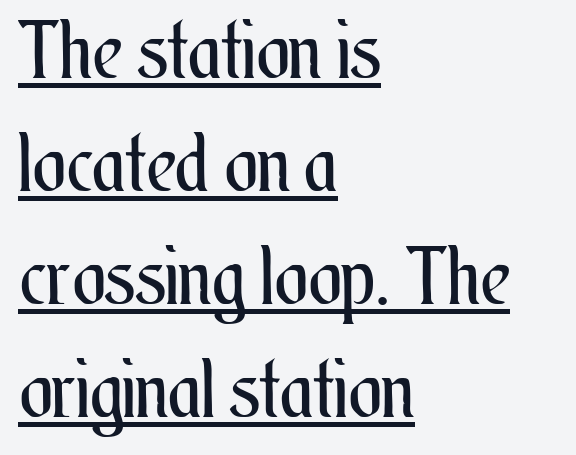
Q: Is the text bold? A: No.
Q: Is the text italic (slanted)? A: No, it is upright.
Q: Is the text underlined? A: Yes.
Q: How is the paragraph aligned? A: Left-aligned.
Q: Is the spacing between letters normal or unusually wide? A: Normal.
Q: Is the spacing between lines tight, normal or loose? A: Normal.
Q: Width (condensed, normal, or wide)? A: Condensed.
Q: Stroke contrast? A: Medium.
Q: x-height? A: Small.
Q: Monospaced? A: No.
